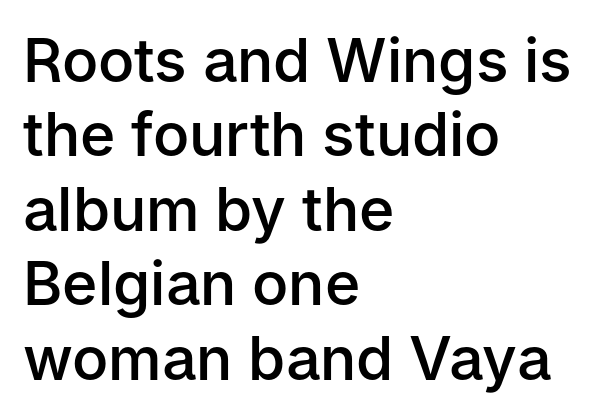
{"serif": "no", "italic": "no", "bold": "semi", "weight": "semibold", "width": "normal", "stroke_contrast": "low", "x_height": "medium", "monospaced": "no", "underline": "no", "align": "left", "line_spacing_ratio": 1.24, "letter_spacing": "normal", "letter_spacing_em": 0.0, "glyph_px": 60}
